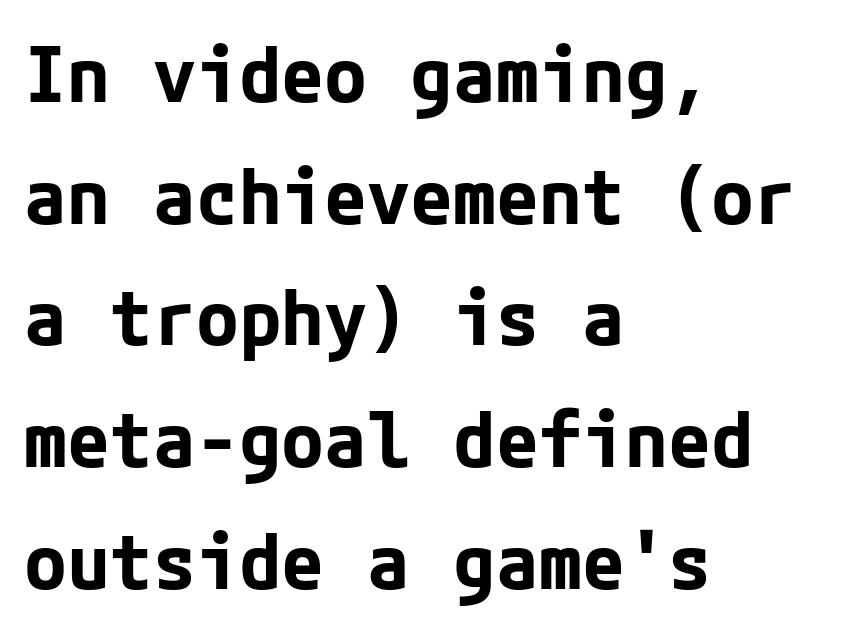
The letterforms sit shoulder to shoulder at normal distance. Plenty of ink on the page — the face is bold. The font family rendered here belongs to the sans-serif group. Every stem runs plumb, perpendicular to the baseline. Rows of type keep a routine distance in the vertical direction. The paragraph has a hard left edge and a soft right edge.
